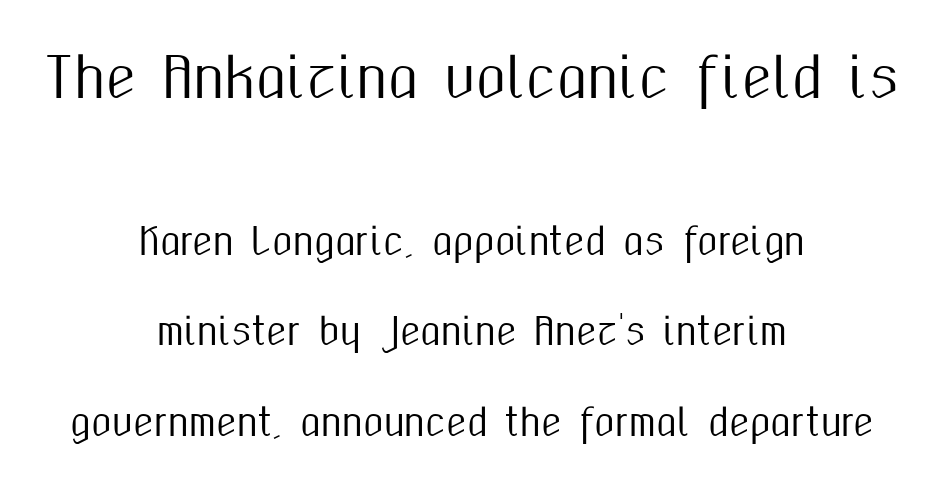
{"serif": "no", "italic": "no", "width": "condensed", "stroke_contrast": "medium", "x_height": "medium", "monospaced": "no", "underline": "no", "align": "center", "line_spacing": "loose", "line_spacing_ratio": 2.44, "letter_spacing": "normal", "letter_spacing_em": 0.0, "larger_block": "first", "size_ratio": 1.49, "glyph_px": 55}
